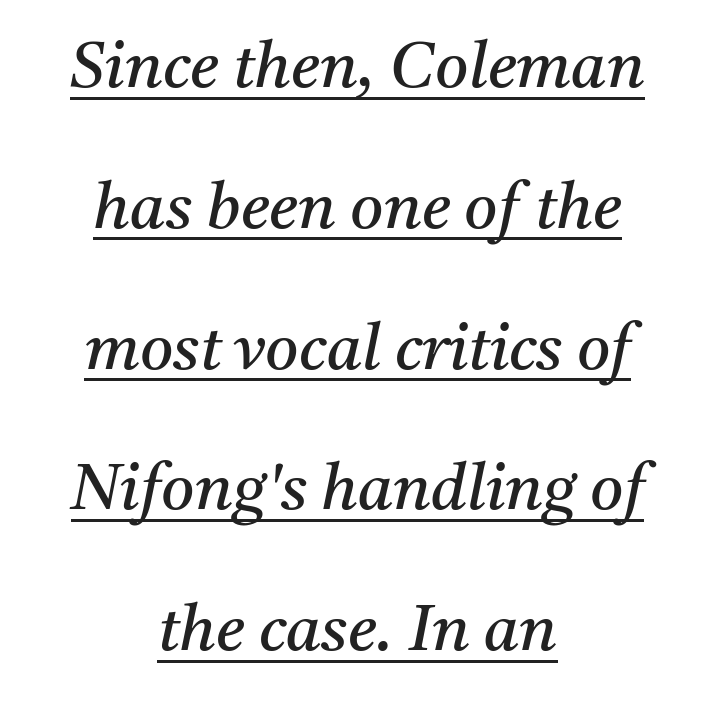
In terms of letterspacing, this is plain default setting. Looks like someone drew a line under every word here. The axis of the letterforms is tilted away from vertical. The line-height multiplier appears high, well above default. Every row of glyphs is offset so its center matches the block's center.
